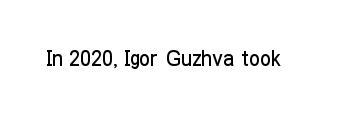
{"italic": "no", "underline": "no", "letter_spacing": "normal", "letter_spacing_em": 0.0, "glyph_px": 22}
